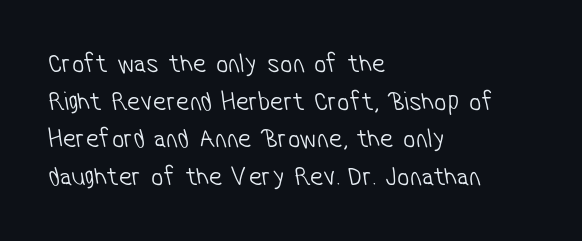
The image shows 27 px text type; set left-aligned, normal line spacing (1.39x), normal letter spacing, not underlined.
